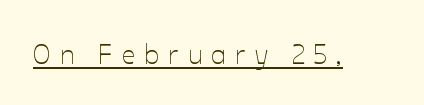
Q: Is the text bold? A: No.
Q: Is the text italic (slanted)? A: No, it is upright.
Q: Is the text underlined? A: Yes.
Q: Is the spacing between letters normal or unusually wide? A: Unusually wide.
